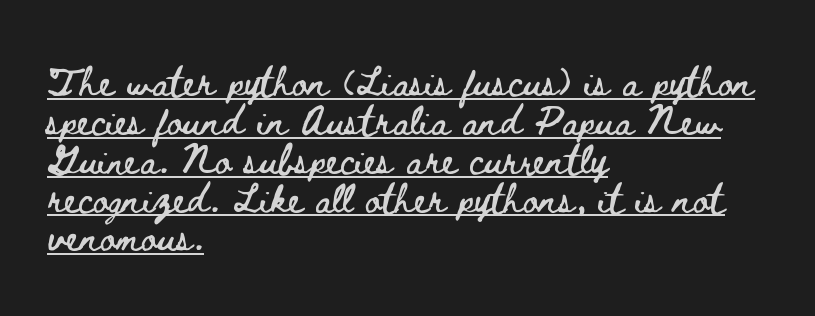
Q: Is the text underlined? A: Yes.
Q: How is the paragraph aligned? A: Left-aligned.
Q: Is the spacing between letters normal or unusually wide? A: Normal.
Q: Is the spacing between lines tight, normal or loose? A: Normal.
Q: Width (condensed, normal, or wide)? A: Wide.
Q: Stroke contrast? A: Low.
Q: x-height? A: Small.
Q: Monospaced? A: No.
